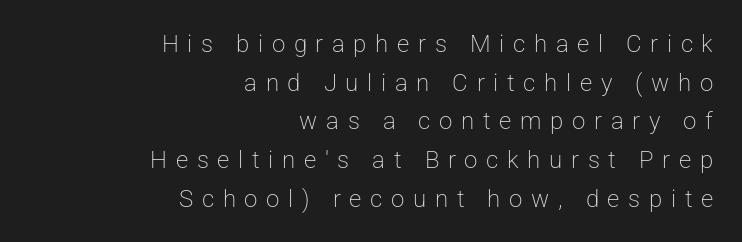
{"italic": "no", "bold": "no", "underline": "no", "align": "right", "line_spacing": "normal", "line_spacing_ratio": 1.61, "letter_spacing": "wide", "letter_spacing_em": 0.36, "glyph_px": 24}
